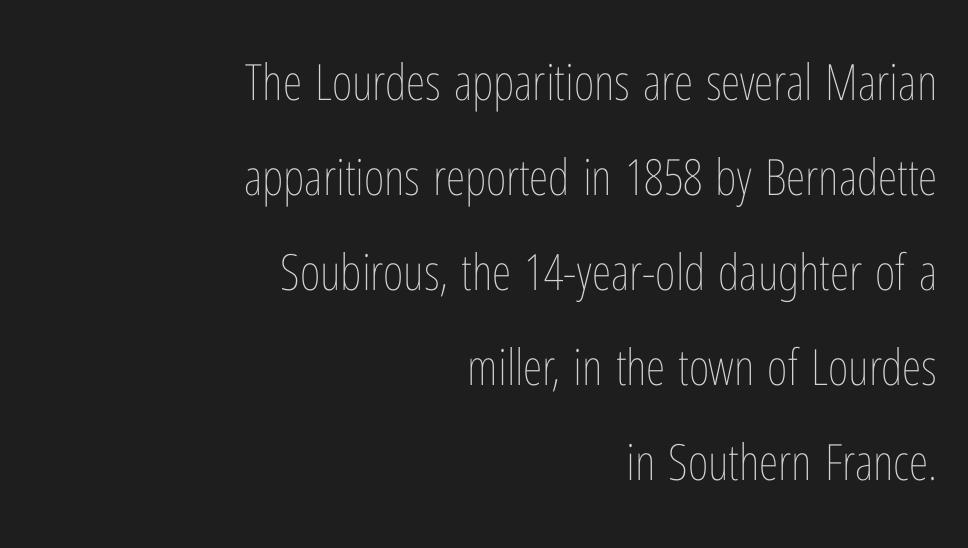
Leading is clearly above the norm, producing a sparse column. Stem width sits at or under what a default text font uses. This sample has the flowing, uneven cadence of proportional lettering. The rendering keeps characters at their native spacing. Lines of text with bare space underneath. Does the lettering tilt? It doesn't — this is upright.
